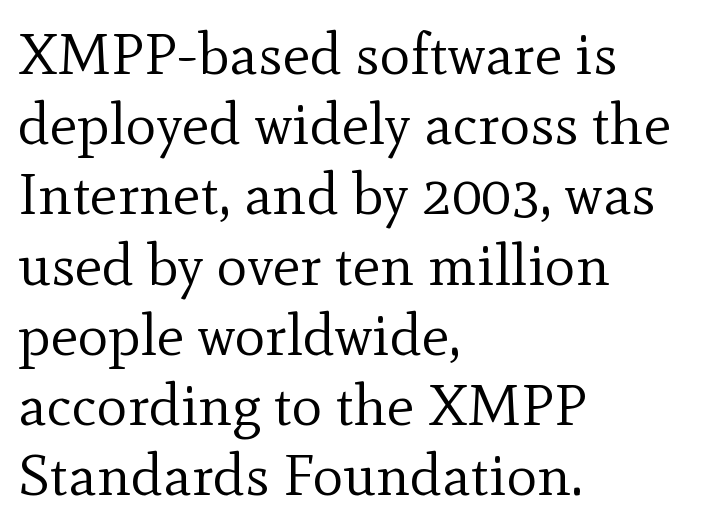
The image shows 58 px regular-weight serif type, upright; set left-aligned, line spacing 1.21x, normal letter spacing, not underlined; a small x-height.
